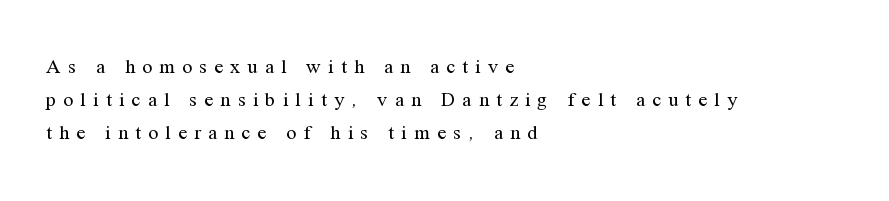
{"italic": "no", "bold": "no", "underline": "no", "align": "left", "line_spacing": "normal", "line_spacing_ratio": 1.64, "letter_spacing": "wide", "letter_spacing_em": 0.36, "glyph_px": 20}
